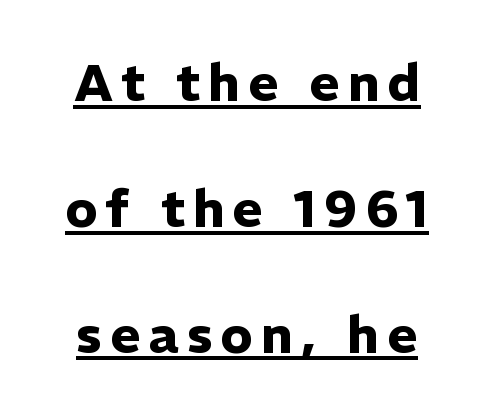
{"serif": "no", "italic": "no", "bold": "yes", "weight": "heavy", "width": "normal", "stroke_contrast": "low", "x_height": "medium", "monospaced": "no", "underline": "yes", "line_spacing": "loose", "line_spacing_ratio": 2.42, "glyph_px": 52}
